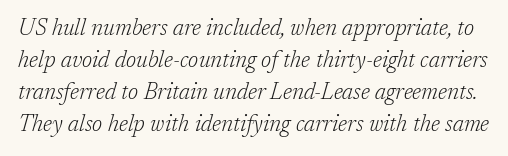
The image shows 23 px text type, italic (leaning right); set normal line spacing (1.39x), normal letter spacing, not underlined.
